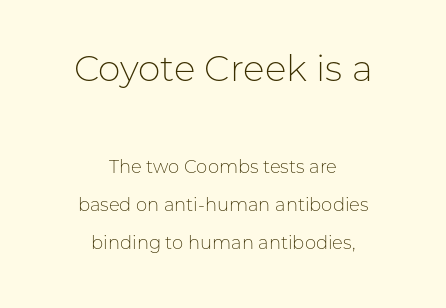
Both edges are ragged and mirror each other, which tells us the setting is centered. The space beneath each line is pristine and unruled. Glyph-to-glyph distance matches everyday printed text. Each new line begins a long way beneath the previous one. Two sizes are in play, and the larger belongs to the first block.
